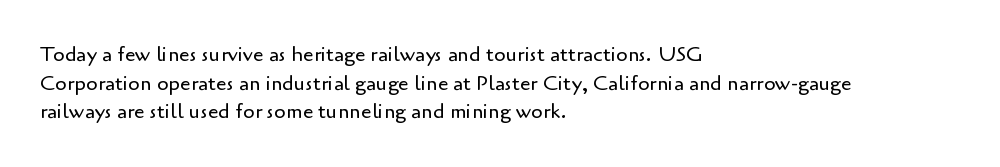
The image shows 21 px text type, upright; set left-aligned, normal line spacing (1.36x), normal letter spacing, not underlined.
